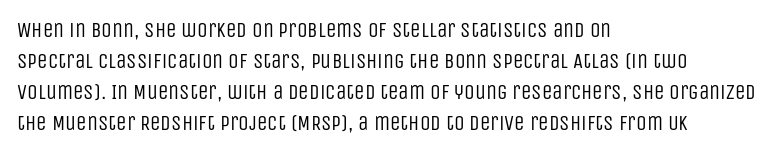
The image shows 21 px text type, upright; set left-aligned, normal line spacing (1.48x), normal letter spacing, not underlined.
